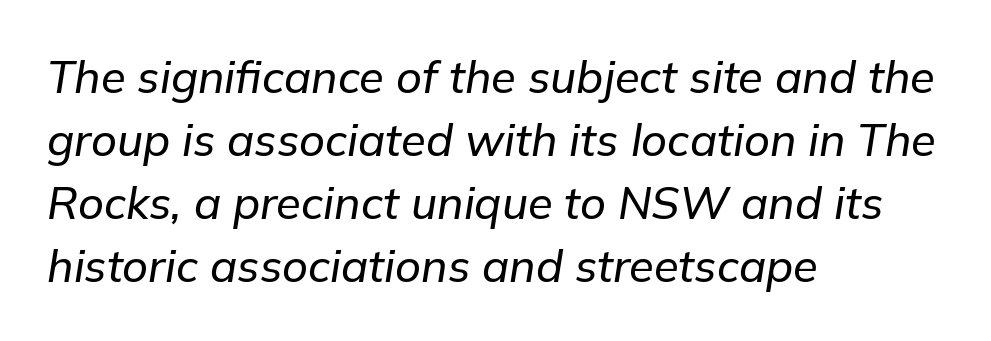
The rendering anchors every line to the left-hand side. Rule under the text: the space is simply empty. Interline gaps are of average width in this sample. The letters advance in unequal steps, a hallmark of proportional type.
